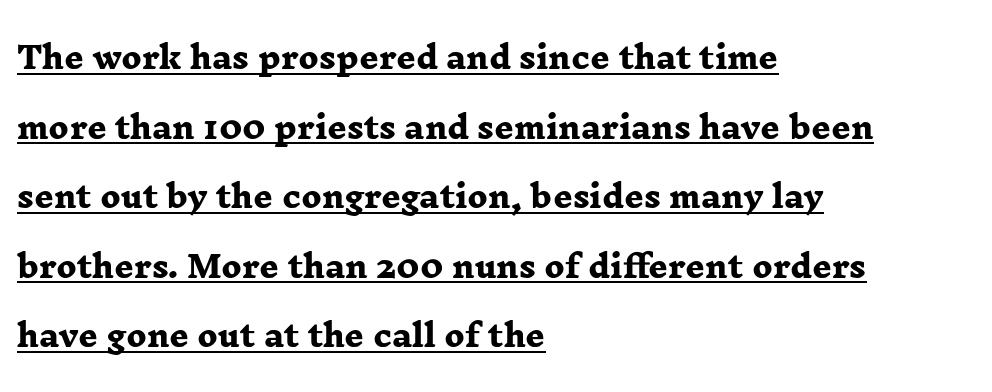
{"serif": "yes", "bold": "yes", "weight": "heavy", "width": "wide", "stroke_contrast": "low", "x_height": "medium", "monospaced": "no", "underline": "yes", "align": "left", "line_spacing": "loose", "line_spacing_ratio": 2.32, "letter_spacing": "normal", "letter_spacing_em": 0.0, "glyph_px": 30}
